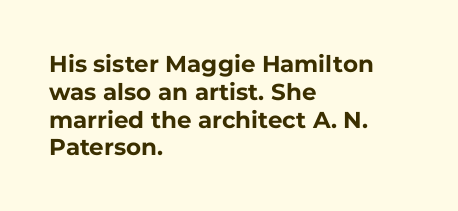
The image shows 23 px bold type, upright; set left-aligned, line spacing 1.21x, normal letter spacing, not underlined.
